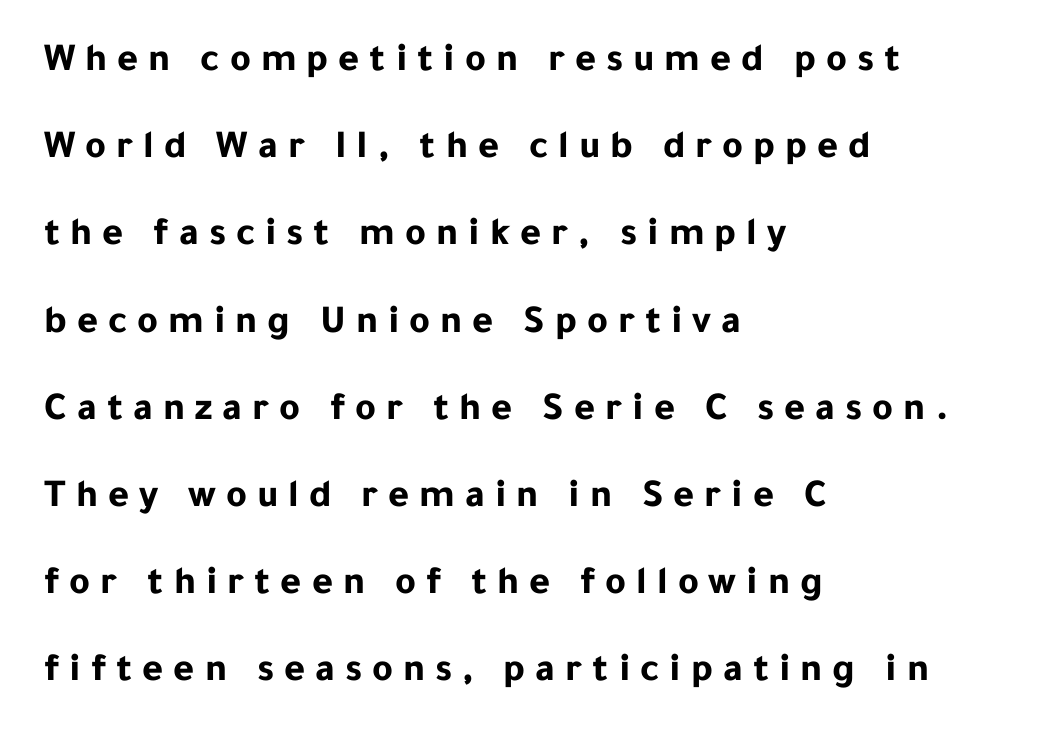
Q: Is the text bold? A: Yes.
Q: Is the text italic (slanted)? A: No, it is upright.
Q: Is the typeface a serif or a sans-serif typeface? A: Sans-serif.
Q: Is the text underlined? A: No.
Q: How is the paragraph aligned? A: Left-aligned.
Q: Is the spacing between letters normal or unusually wide? A: Unusually wide.
Q: Is the spacing between lines tight, normal or loose? A: Loose.
Q: Width (condensed, normal, or wide)? A: Normal.
Q: Stroke contrast? A: Low.
Q: x-height? A: Medium.
Q: Monospaced? A: No.
